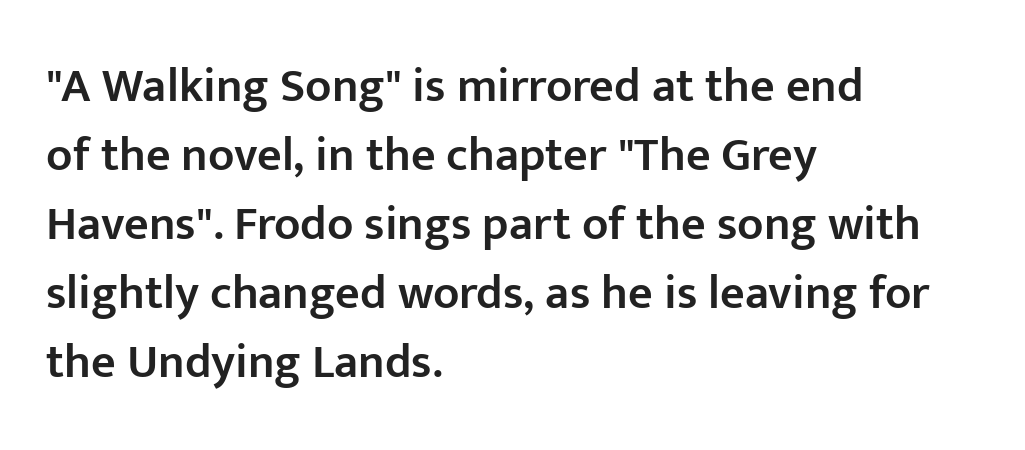
{"serif": "no", "italic": "no", "bold": "semi", "weight": "semibold", "width": "normal", "stroke_contrast": "low", "x_height": "medium", "monospaced": "no", "underline": "no", "align": "left", "line_spacing": "normal", "line_spacing_ratio": 1.44, "letter_spacing": "normal", "letter_spacing_em": 0.0, "glyph_px": 48}
